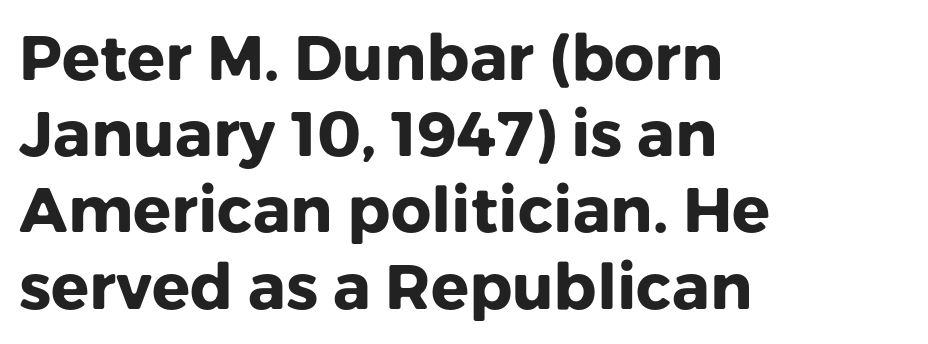
The image shows 63 px heavy sans-serif type, upright; set left-aligned, line spacing 1.21x, normal letter spacing, not underlined; low stroke contrast and a medium x-height.
